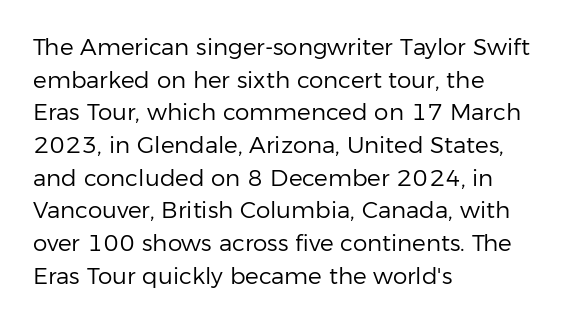
The image shows 23 px text type, upright; set left-aligned, normal line spacing (1.42x), normal letter spacing, not underlined.
